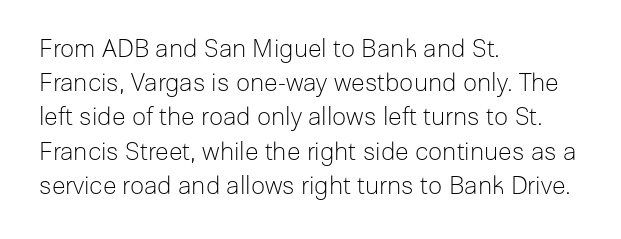
{"italic": "no", "bold": "no", "underline": "no", "align": "left", "line_spacing": "normal", "line_spacing_ratio": 1.37, "letter_spacing": "normal", "letter_spacing_em": 0.0, "glyph_px": 25}
